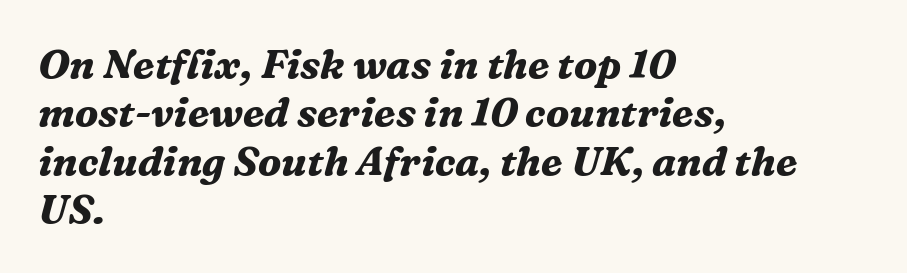
The image shows 40 px bold serif type, italic (leaning right); set left-aligned, line spacing 1.21x, normal letter spacing, not underlined; medium stroke contrast and a medium x-height.
